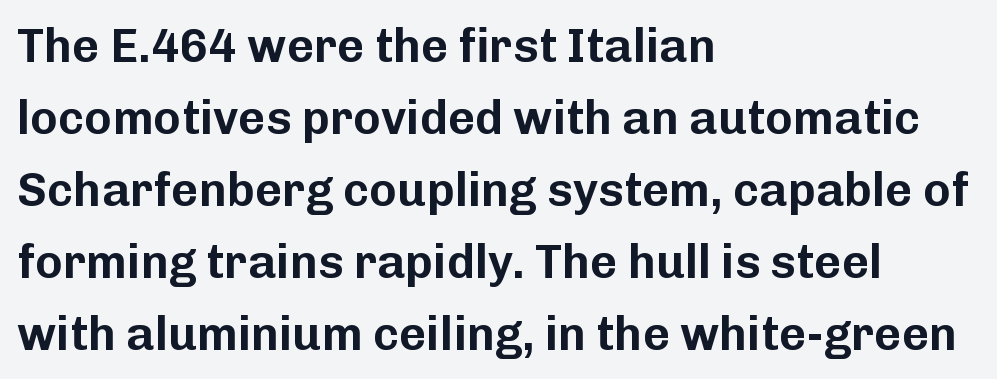
{"serif": "no", "italic": "no", "width": "normal", "stroke_contrast": "low", "x_height": "medium", "monospaced": "no", "underline": "no", "align": "left", "line_spacing": "normal", "line_spacing_ratio": 1.53, "letter_spacing": "normal", "letter_spacing_em": 0.0, "glyph_px": 47}
